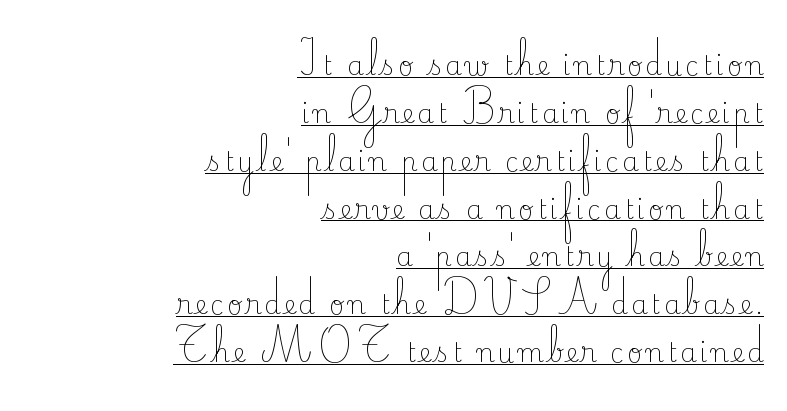
Q: Is the text bold? A: No.
Q: Is the text italic (slanted)? A: No, it is upright.
Q: Is the text underlined? A: Yes.
Q: How is the paragraph aligned? A: Right-aligned.
